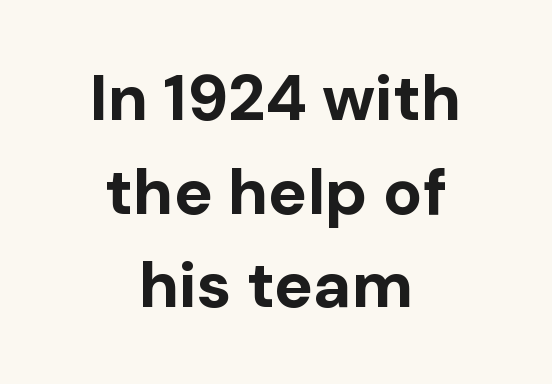
Tracking value appears to be zero — textbook default spacing. Line spacing here is normal. Reading down the block, each line starts at a different indent, mirrored at its end. On the weight axis this lands at bold, roughly 700. This sample uses an upright cut, with every glyph sitting square on the baseline. The glyphs are unaccompanied by any horizontal stroke below them.
